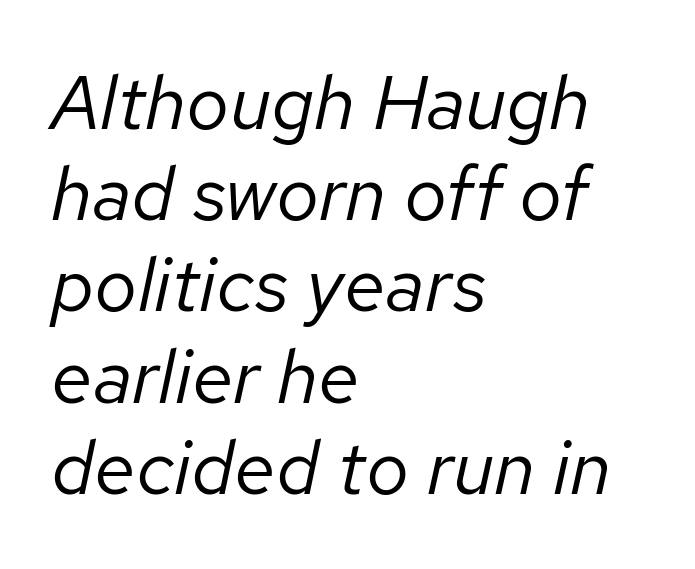
Q: Is the text bold? A: No.
Q: Is the text italic (slanted)? A: Yes, it leans right by about 12 degrees.
Q: Is the text underlined? A: No.
Q: How is the paragraph aligned? A: Left-aligned.
Q: Is the spacing between letters normal or unusually wide? A: Normal.
Q: Width (condensed, normal, or wide)? A: Normal.
Q: Stroke contrast? A: Low.
Q: x-height? A: Medium.
Q: Monospaced? A: No.
